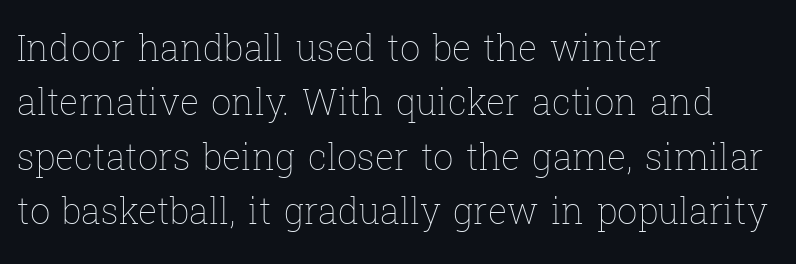
Q: Is the text bold? A: No.
Q: Is the text italic (slanted)? A: No, it is upright.
Q: Is the text underlined? A: No.
Q: How is the paragraph aligned? A: Left-aligned.
Q: Is the spacing between letters normal or unusually wide? A: Normal.
Q: Is the spacing between lines tight, normal or loose? A: Normal.
Q: Width (condensed, normal, or wide)? A: Normal.
Q: Stroke contrast? A: Low.
Q: x-height? A: Medium.
Q: Monospaced? A: No.
